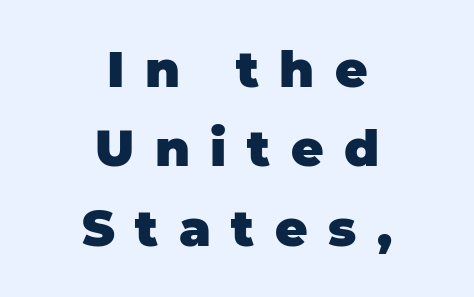
{"serif": "no", "italic": "no", "bold": "yes", "weight": "heavy", "width": "normal", "stroke_contrast": "low", "x_height": "large", "monospaced": "no", "underline": "no", "align": "center", "line_spacing": "normal", "line_spacing_ratio": 1.59, "letter_spacing": "wide", "letter_spacing_em": 0.41, "glyph_px": 50}
